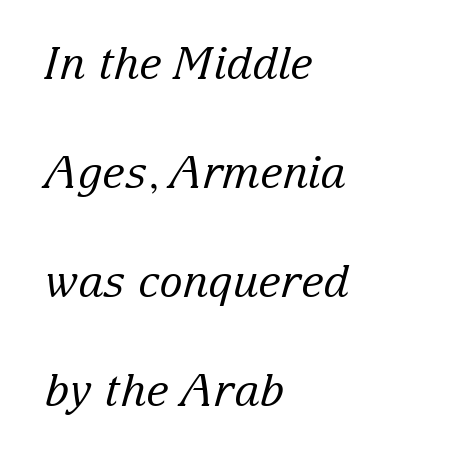
The image shows 44 px regular-weight serif type, italic (leaning right); set left-aligned, loose line spacing (2.48x), normal letter spacing, not underlined; low stroke contrast and a medium x-height.
